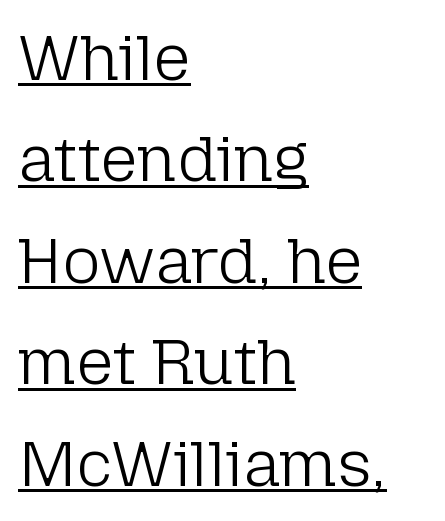
Each stroke keeps to a modest, everyday thickness or less. In CSS terms this would be text-align: left. Note the varied advance widths — an 'i' is clearly narrower than an 'm'. The leading is moderate, giving the passage an even texture. Grotesque or geometric, the face here clearly has no serifs. Underlined type.
